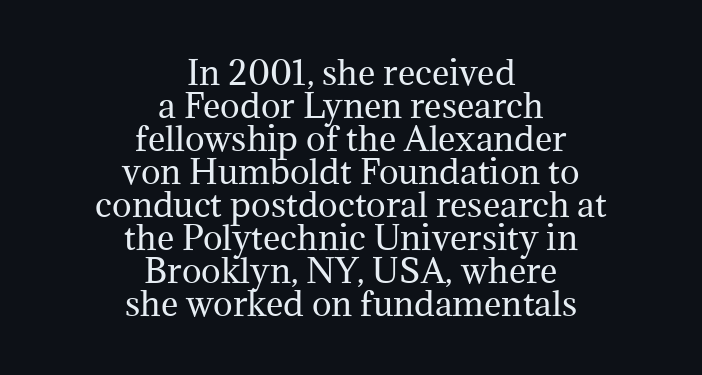
{"serif": "yes", "italic": "no", "bold": "no", "weight": "regular", "width": "normal", "stroke_contrast": "medium", "x_height": "medium", "monospaced": "no", "underline": "no", "align": "center", "line_spacing": "tight", "line_spacing_ratio": 1.0, "letter_spacing": "normal", "letter_spacing_em": 0.0, "glyph_px": 33}
